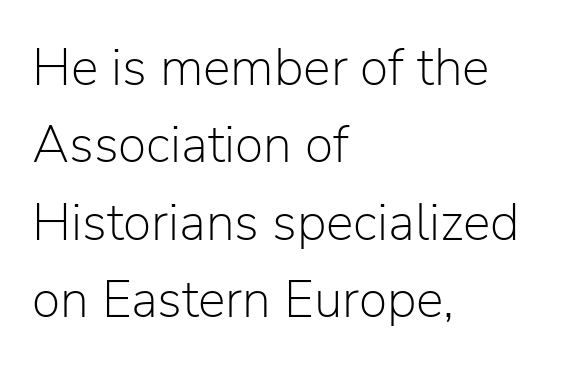
The image shows 52 px light sans-serif type, upright; set left-aligned, normal line spacing (1.49x), normal letter spacing, not underlined; low stroke contrast and a medium x-height.
